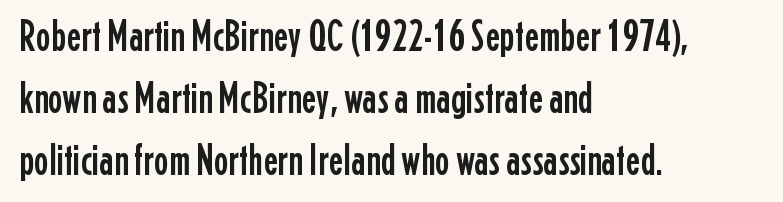
Q: Is the text italic (slanted)? A: No, it is upright.
Q: Is the typeface a serif or a sans-serif typeface? A: Sans-serif.
Q: Is the text underlined? A: No.
Q: How is the paragraph aligned? A: Left-aligned.
Q: Is the spacing between letters normal or unusually wide? A: Normal.
Q: Is the spacing between lines tight, normal or loose? A: Normal.
Q: Width (condensed, normal, or wide)? A: Condensed.
Q: Stroke contrast? A: Low.
Q: x-height? A: Medium.
Q: Monospaced? A: No.
